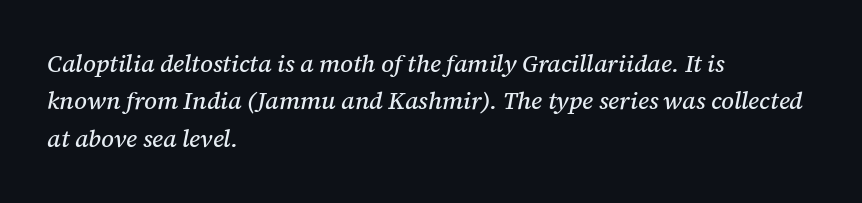
The image shows 24 px text type, italic (leaning right); set left-aligned, normal line spacing (1.56x), normal letter spacing, not underlined.
